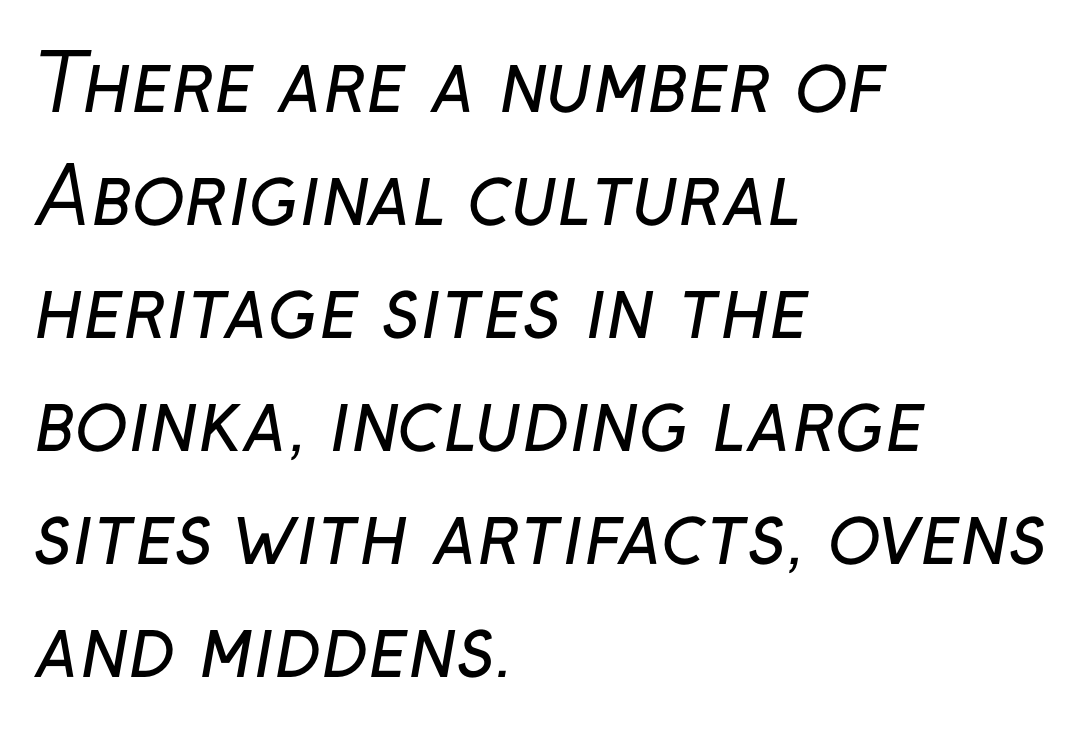
The image shows 78 px regular-weight sans-serif type; set left-aligned, normal line spacing (1.45x), normal letter spacing, not underlined; low stroke contrast and a medium x-height.
